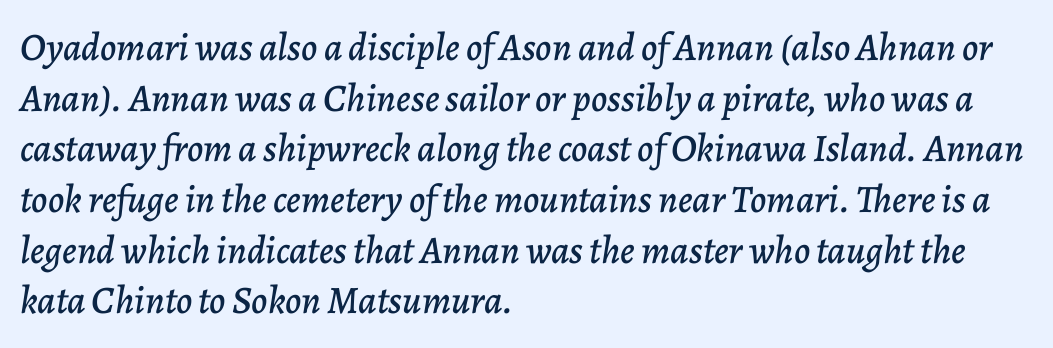
Q: Is the text italic (slanted)? A: Yes, it leans right by about 7 degrees.
Q: Is the text underlined? A: No.
Q: How is the paragraph aligned? A: Left-aligned.
Q: Is the spacing between letters normal or unusually wide? A: Normal.
Q: Is the spacing between lines tight, normal or loose? A: Normal.
Q: Width (condensed, normal, or wide)? A: Normal.
Q: Stroke contrast? A: Low.
Q: x-height? A: Medium.
Q: Monospaced? A: No.
